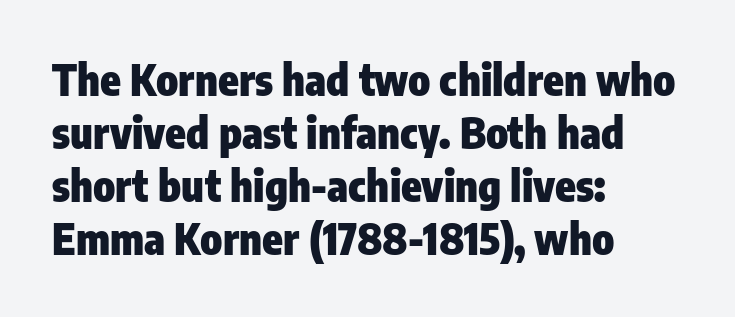
Does the lettering tilt? It doesn't — this is upright. The face used here is proportionally spaced, like ordinary book or web type. The paragraph shown leans on its left margin. Check under the words: just untouched page. Unlike a traditional serif, this face leaves its strokes unadorned.
